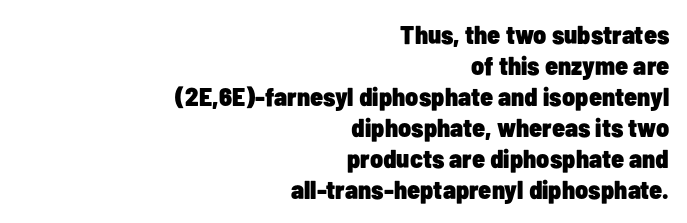
The passage shown is not underscored anywhere. Tracking here is standard; glyphs follow each other at the usual distance. The characters look thick and weighty, a clear bold. A flush-right, rag-left setting is used for this passage.
